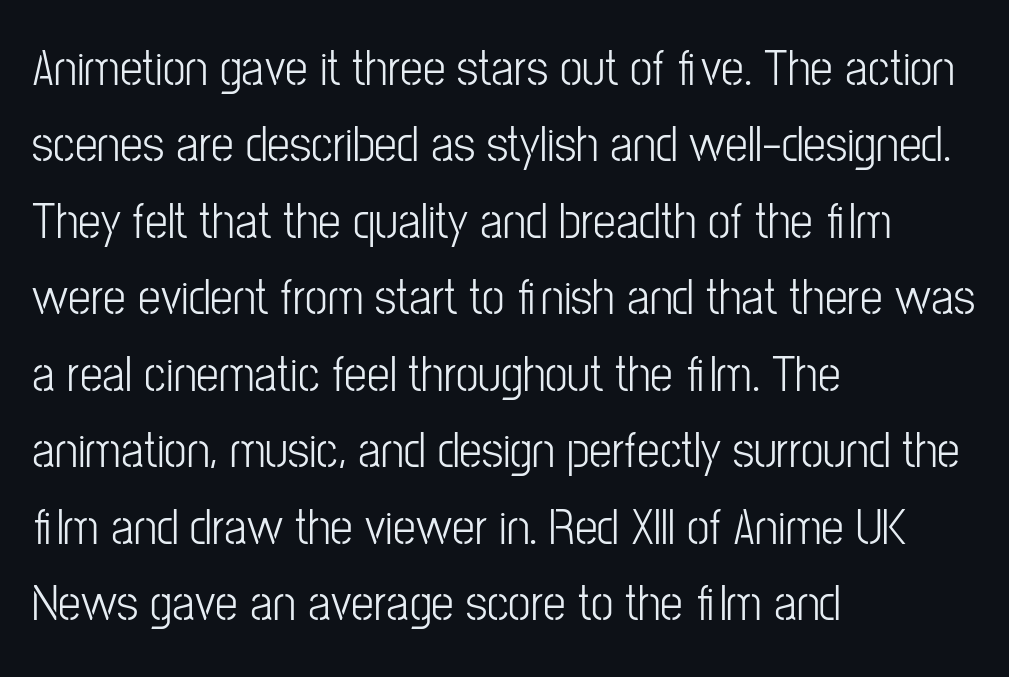
The baseline area is clear. This block has exactly the height ordinary leading produces. The lettering holds an erect, upright posture throughout. Here the designer chose a conventional face with non-uniform glyph widths.
